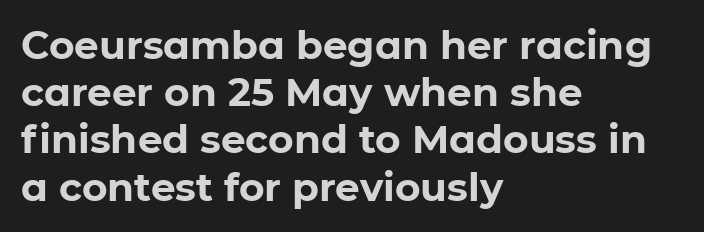
The rag falls on the right side of this text block. A roman cut, with each character standing at attention. Nobody touched the tracking dial on this one. Each glyph is drawn with heavy, bold strokes. Bare-footed words on every line.
